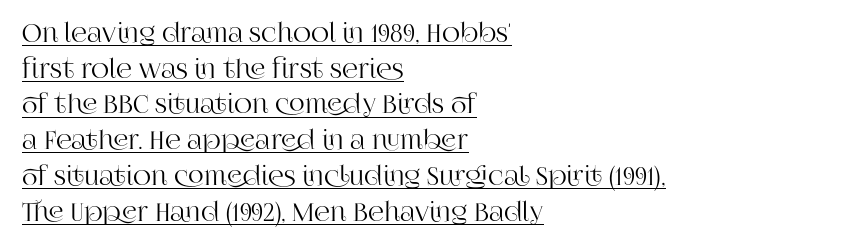
The image shows 25 px text type, upright; set left-aligned, normal line spacing (1.43x), normal letter spacing, underlined.
